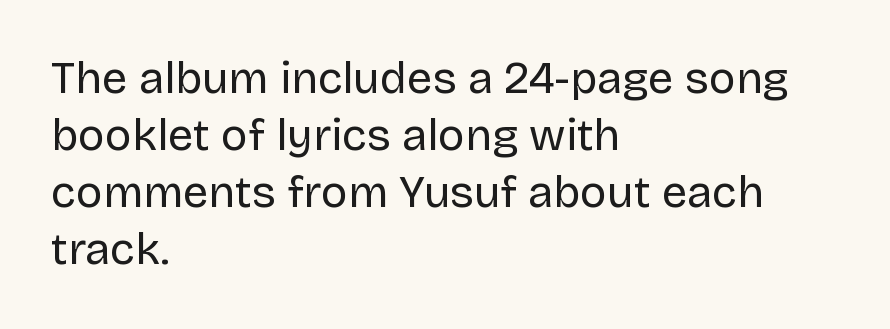
Q: Is the text bold? A: No.
Q: Is the text italic (slanted)? A: No, it is upright.
Q: Is the typeface a serif or a sans-serif typeface? A: Sans-serif.
Q: Is the text underlined? A: No.
Q: How is the paragraph aligned? A: Left-aligned.
Q: Is the spacing between letters normal or unusually wide? A: Normal.
Q: Is the spacing between lines tight, normal or loose? A: Normal.
Q: Width (condensed, normal, or wide)? A: Normal.
Q: Stroke contrast? A: Low.
Q: x-height? A: Large.
Q: Monospaced? A: No.
